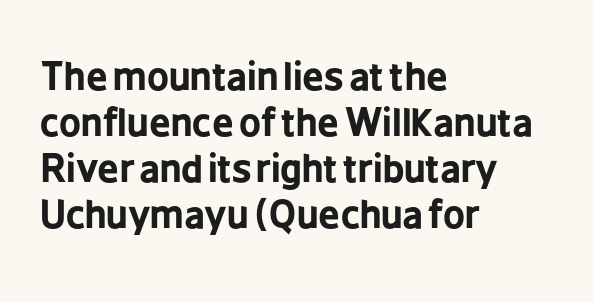
Honestly, there is no underline to notice here at all. This is sans-serif lettering, the kind often seen on screens and signage. The glyphs have the mass of a bold cut. The lettering stays uniformly vertical, giving the passage a roman look.
